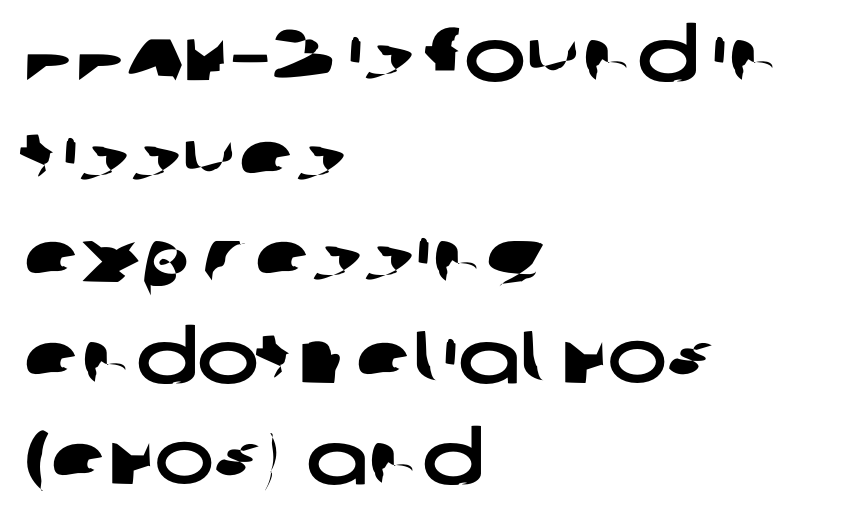
Classification — sans serif. Underlining? Definitely not there. Typeset ragged right — the left edge is the straight one. You could not count columns in this text — the font is proportionally spaced. The line-height multiplier appears to be the usual default.
